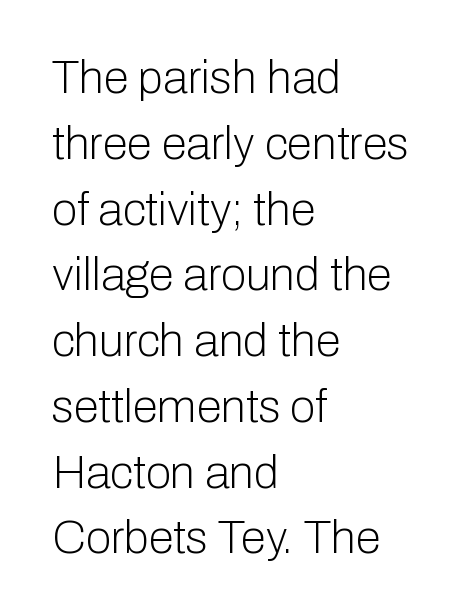
The image shows 46 px light sans-serif type, upright; set left-aligned, normal line spacing (1.43x), normal letter spacing, not underlined; low stroke contrast and a medium x-height.
